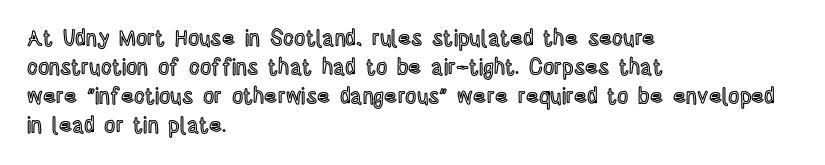
It's the straight-up-and-down kind of type. The horizontal fit of the characters is conventional and even. These lines are set flush left with a ragged right edge. Glance below the letters and you will spot only blank space.
